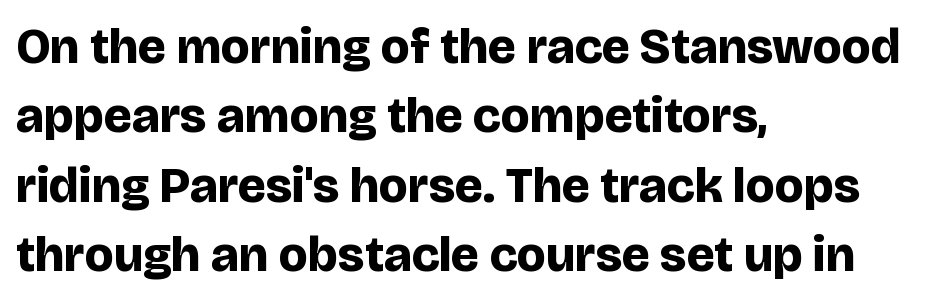
The image shows 50 px bold sans-serif type, upright; set left-aligned, normal line spacing (1.39x), normal letter spacing, not underlined; low stroke contrast and a large x-height.
